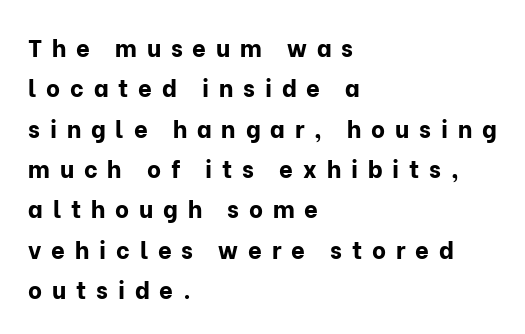
Q: Is the text bold? A: Yes.
Q: Is the text italic (slanted)? A: No, it is upright.
Q: Is the text underlined? A: No.
Q: How is the paragraph aligned? A: Left-aligned.
Q: Is the spacing between letters normal or unusually wide? A: Unusually wide.
Q: Is the spacing between lines tight, normal or loose? A: Normal.
